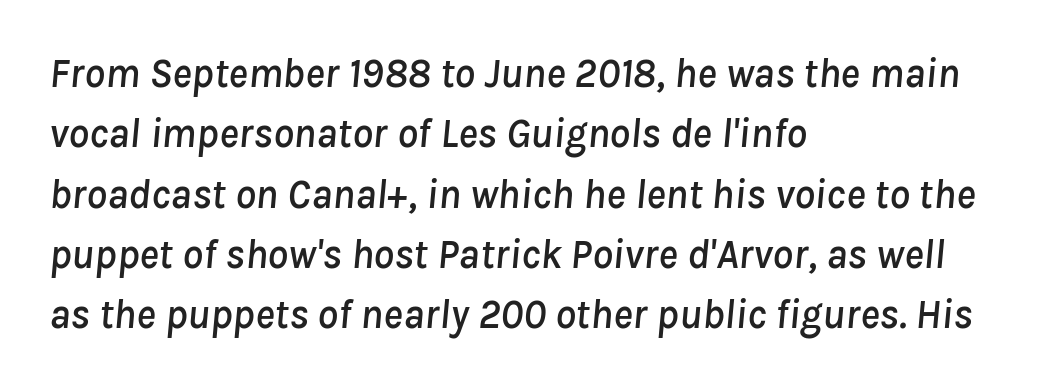
Q: Is the text italic (slanted)? A: Yes, it leans right by about 8 degrees.
Q: Is the text underlined? A: No.
Q: How is the paragraph aligned? A: Left-aligned.
Q: Is the spacing between letters normal or unusually wide? A: Normal.
Q: Is the spacing between lines tight, normal or loose? A: Normal.
Q: Width (condensed, normal, or wide)? A: Normal.
Q: Stroke contrast? A: Low.
Q: x-height? A: Medium.
Q: Monospaced? A: No.
